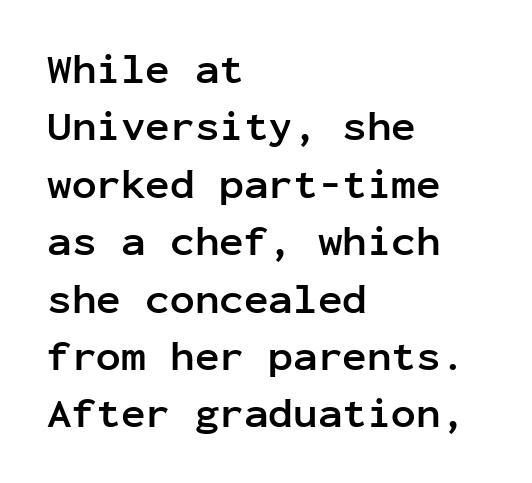
Reading down the column, the eye jumps a familiar distance to each next line. Serif or sans? Sans — the stroke terminals are bare. Each letter, wide or thin by design, is forced into the same width here. Letters rest on an invisible, unmarked baseline. Style check: upright. These lines carry a lot of weight — the face is fully bold.
